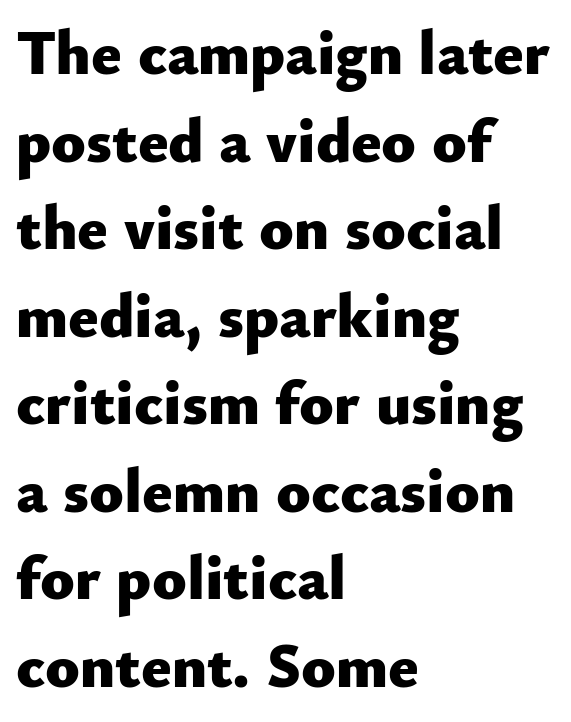
The image shows 63 px heavy sans-serif type, upright; set left-aligned, normal line spacing (1.39x), normal letter spacing, not underlined; low stroke contrast and a small x-height.
